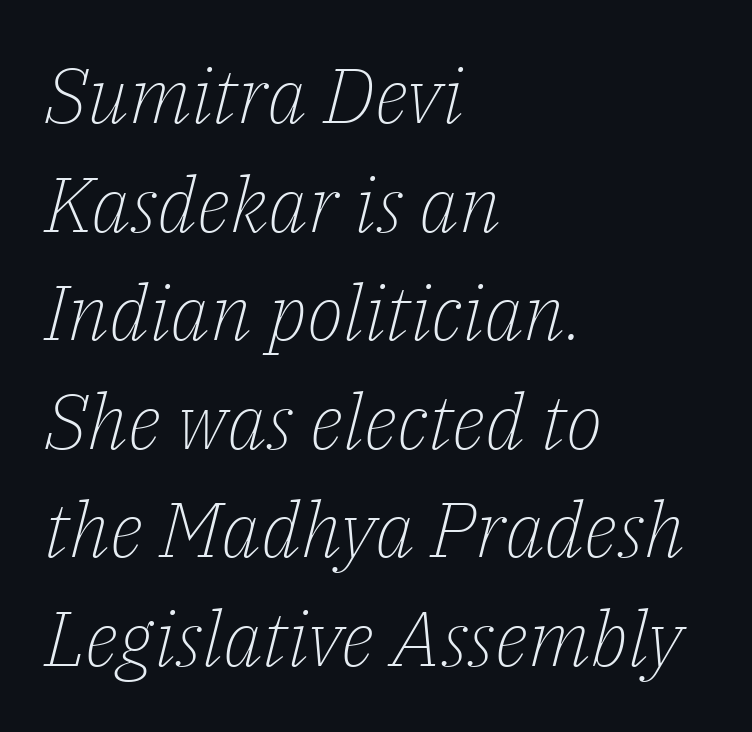
The specimen omits any rule beneath the text block's lines. This rendering leaves character spacing at its baseline value. The passage shown is typed in a proportional face where columns would drift. The lines sit at an ordinary, default distance from one another. Each line starts at the same left margin while the right side varies.
